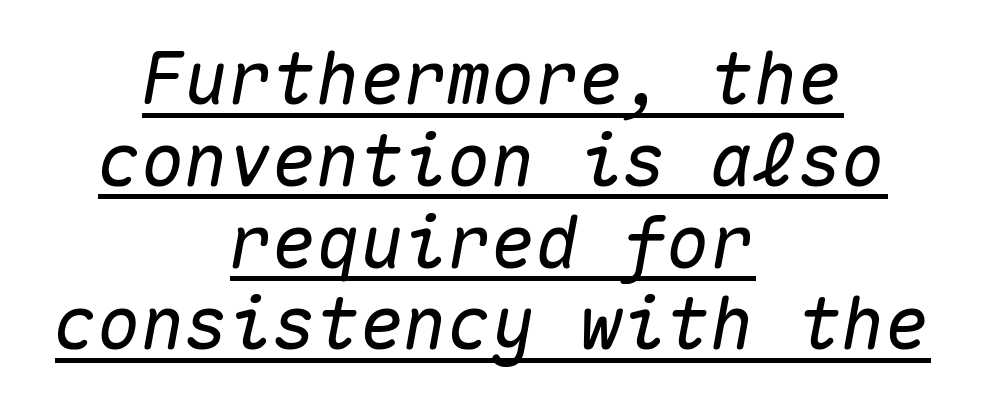
The image shows 73 px text type, italic (leaning right), monospaced; set centered, tight line spacing (1.12x), normal letter spacing, underlined; medium stroke contrast and a medium x-height.
